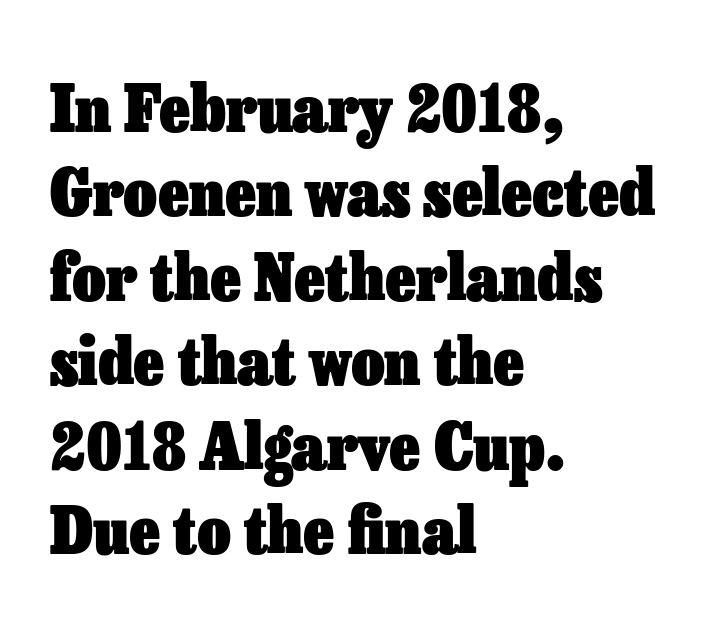
{"italic": "no", "bold": "yes", "weight": "heavy", "width": "normal", "stroke_contrast": "low", "x_height": "medium", "monospaced": "no", "underline": "no", "align": "left", "line_spacing": "normal", "line_spacing_ratio": 1.3, "letter_spacing": "normal", "letter_spacing_em": 0.0, "glyph_px": 65}
